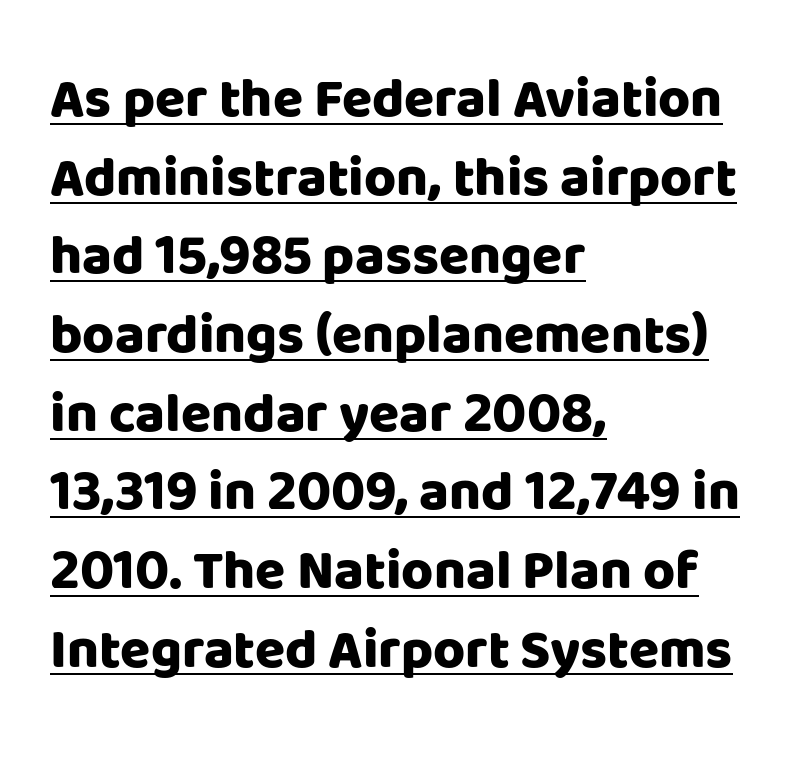
This block has exactly the height ordinary leading produces. These lines were composed using upright roman letters. The face used here is proportionally spaced, like ordinary book or web type. A student would call this left alignment; a typographer would say flush left, rag right. Each word holds together tightly as a unit, with standard inter-letter gaps. The face used here has the dense, thick strokes of a bold.
